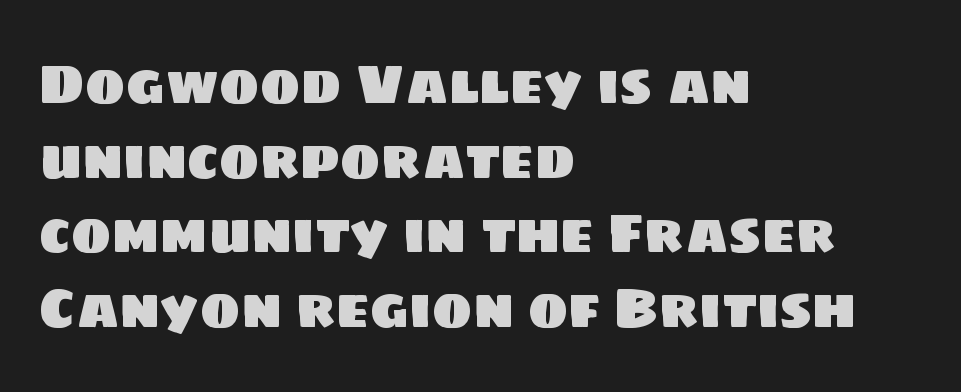
{"serif": "no", "width": "normal", "stroke_contrast": "low", "x_height": "large", "monospaced": "no", "underline": "no", "align": "left", "line_spacing": "normal", "line_spacing_ratio": 1.38, "letter_spacing": "normal", "letter_spacing_em": 0.0, "glyph_px": 54}
